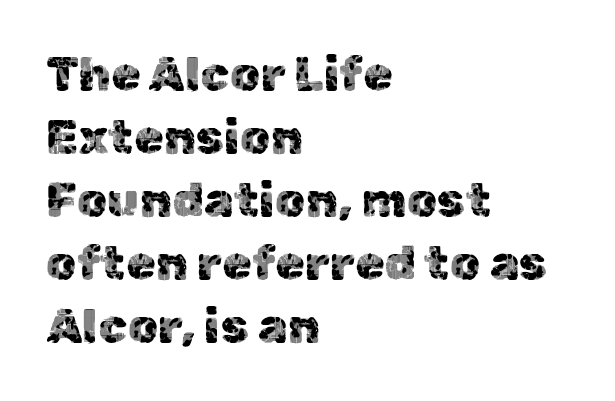
{"serif": "no", "italic": "no", "width": "normal", "x_height": "medium", "monospaced": "no", "underline": "no", "align": "left", "line_spacing": "normal", "line_spacing_ratio": 1.31, "letter_spacing": "normal", "letter_spacing_em": 0.0, "glyph_px": 48}
